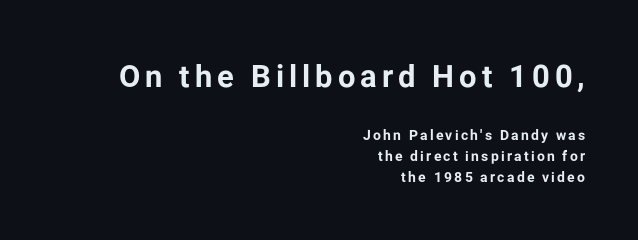
{"serif": "no", "italic": "no", "bold": "yes", "weight": "bold", "width": "normal", "stroke_contrast": "low", "x_height": "medium", "monospaced": "no", "underline": "no", "align": "right", "line_spacing": "normal", "line_spacing_ratio": 1.49, "larger_block": "first", "size_ratio": 2.21, "glyph_px": 31}
